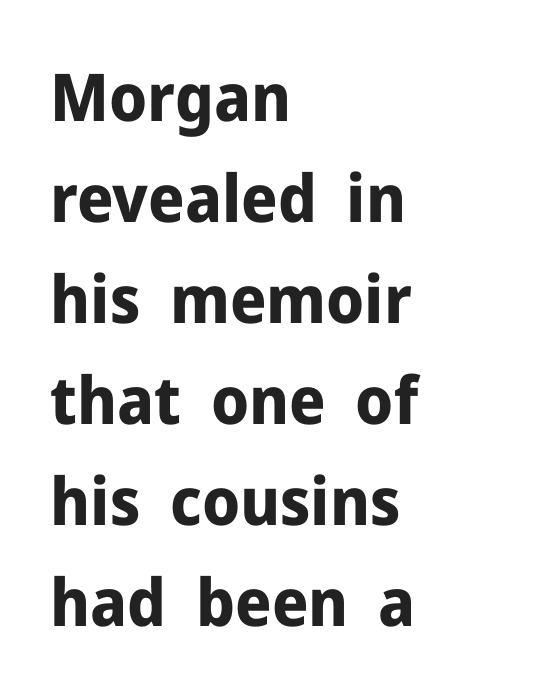
Rendered with straight, roman letterforms. Nope, no serifs anywhere on these letters. No extra tracking has been applied to these lines. Letters rest on an invisible, unmarked baseline. Notice how descenders clear the ascenders below comfortably — that's standard leading. The text block is weighted toward the left margin, trailing off unevenly rightward.
